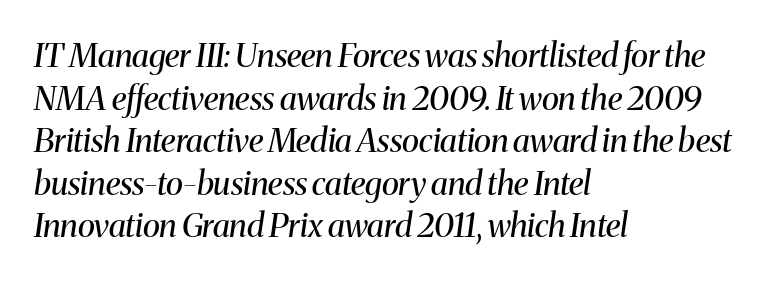
The image shows 33 px regular-weight serif type, italic (leaning right); set left-aligned, normal line spacing (1.29x), normal letter spacing, not underlined; medium stroke contrast and a medium x-height.
